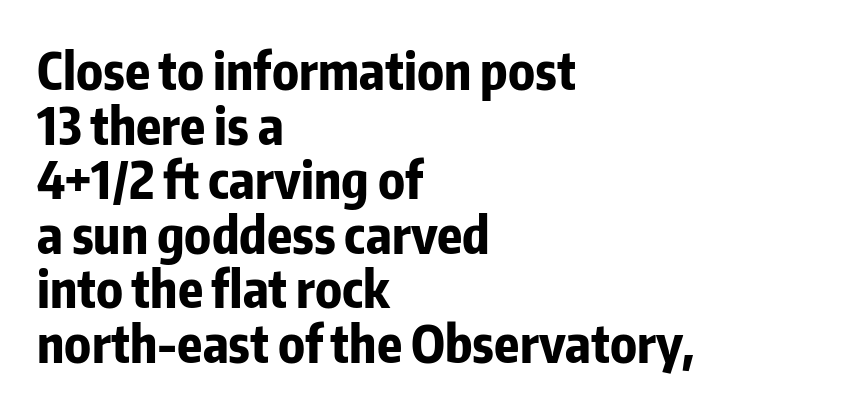
Q: Is the text bold? A: Yes.
Q: Is the text italic (slanted)? A: No, it is upright.
Q: Is the typeface a serif or a sans-serif typeface? A: Sans-serif.
Q: Is the text underlined? A: No.
Q: How is the paragraph aligned? A: Left-aligned.
Q: Is the spacing between letters normal or unusually wide? A: Normal.
Q: Is the spacing between lines tight, normal or loose? A: Tight.
Q: Width (condensed, normal, or wide)? A: Condensed.
Q: Stroke contrast? A: Low.
Q: x-height? A: Medium.
Q: Monospaced? A: No.
